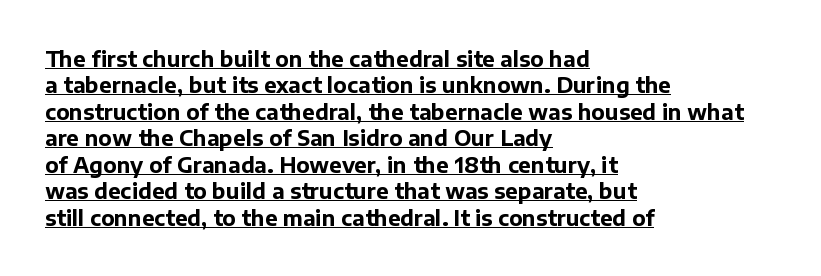
Style check: upright. These lines are set flush left with a ragged right edge. Honestly, the underline is the first thing you notice here. Words appear dense and cohesive because spacing is normal. The rendering uses a moderate line-height, typical for paragraphs. Weight check: bold — yes, fully.
